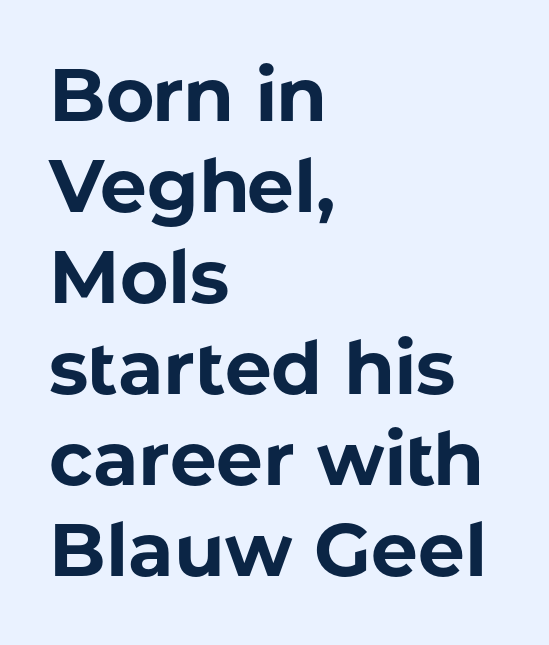
The image shows 74 px bold sans-serif type, upright; set left-aligned, line spacing 1.23x, normal letter spacing, not underlined; low stroke contrast and a medium x-height.
